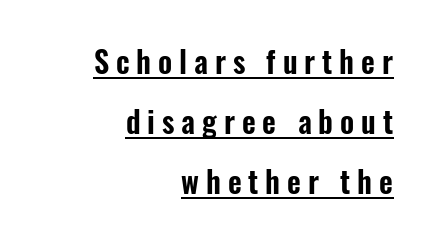
The image shows 30 px condensed sans-serif type, upright; set right-aligned, loose line spacing (2.0x), unusually wide letter spacing (+0.23 em), underlined; low stroke contrast and a medium x-height.
